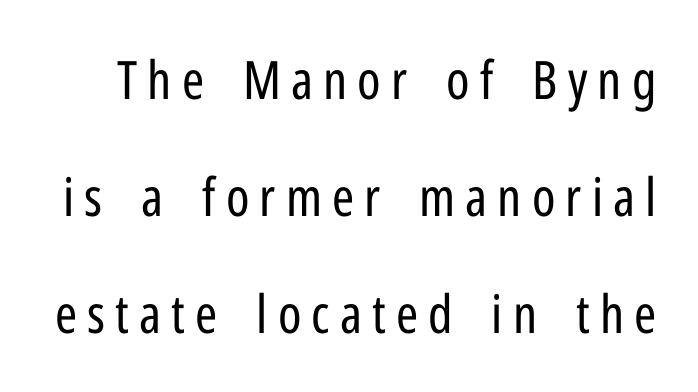
{"serif": "no", "italic": "no", "bold": "no", "weight": "regular", "width": "condensed", "stroke_contrast": "low", "x_height": "medium", "monospaced": "no", "underline": "no", "line_spacing": "loose", "line_spacing_ratio": 2.21, "glyph_px": 53}
